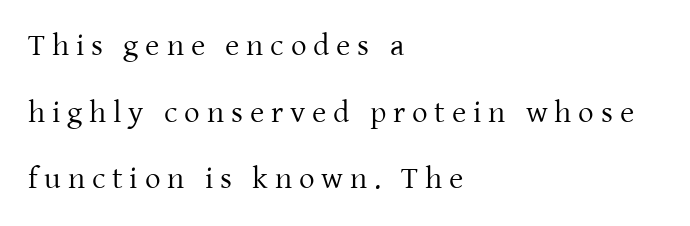
The image shows 31 px regular-weight serif type, upright; set left-aligned, loose line spacing (2.15x), unusually wide letter spacing (+0.22 em), not underlined; low stroke contrast and a medium x-height.
